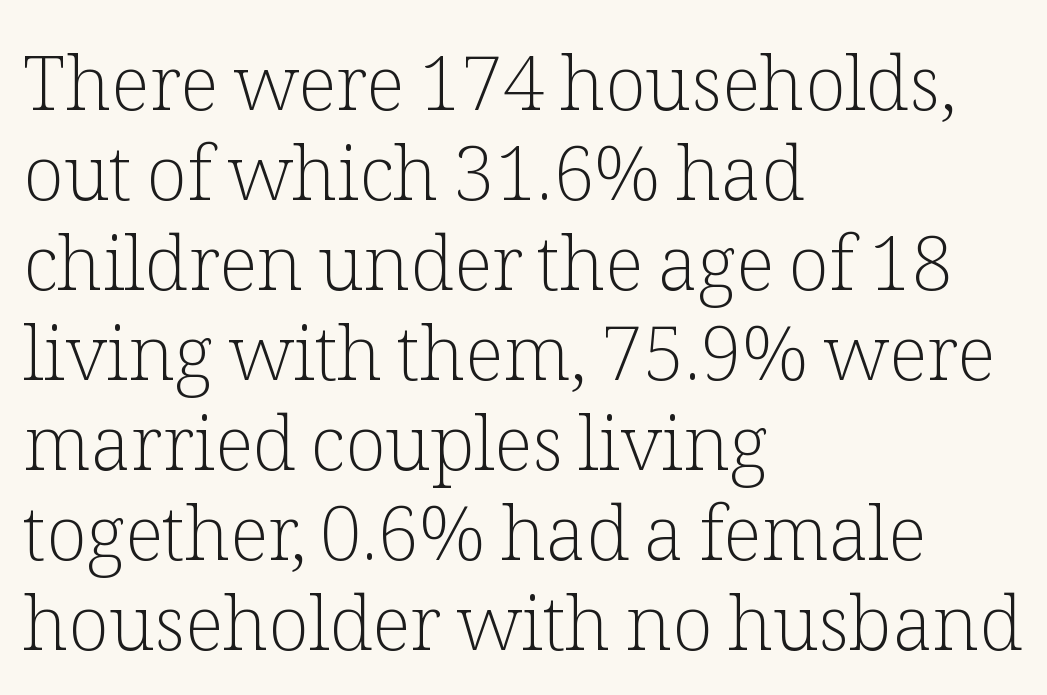
Quick note: underline off. The face used here is proportionally spaced, like ordinary book or web type. No letter is thick-stroked: the sample isn't bold. Default kerning and tracking; the words read as compact shapes.
